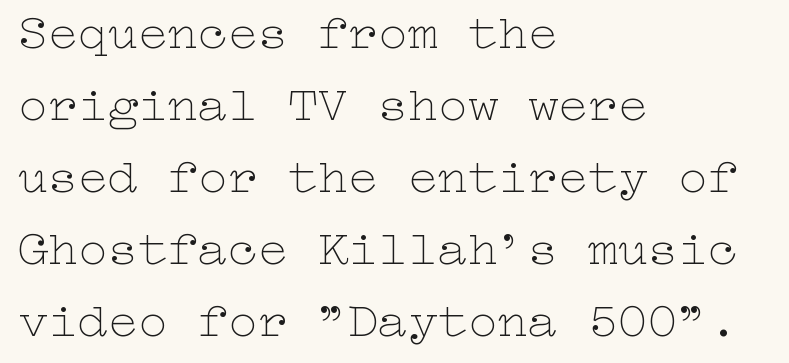
The image shows 50 px thin, wide type, upright; set left-aligned, normal line spacing (1.44x), normal letter spacing, not underlined; low stroke contrast and a medium x-height.
